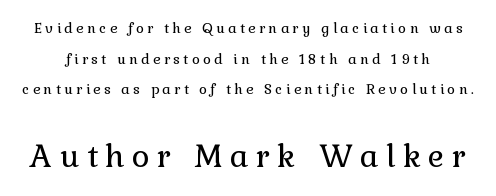
The image shows 31 px regular-weight serif type, upright; set loose line spacing (2.19x), unusually wide letter spacing (+0.24 em), not underlined; the second (bottom) block is 2.21x larger; low stroke contrast and a medium x-height.
